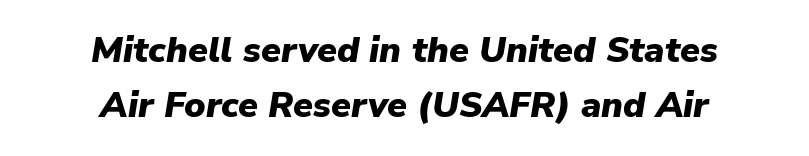
Q: Is the text bold? A: Yes.
Q: Is the text italic (slanted)? A: Yes, it leans right by about 9 degrees.
Q: Is the text underlined? A: No.
Q: How is the paragraph aligned? A: Centered.
Q: Is the spacing between letters normal or unusually wide? A: Normal.
Q: Is the spacing between lines tight, normal or loose? A: Normal.
Q: Width (condensed, normal, or wide)? A: Normal.
Q: Stroke contrast? A: Low.
Q: x-height? A: Medium.
Q: Monospaced? A: No.
